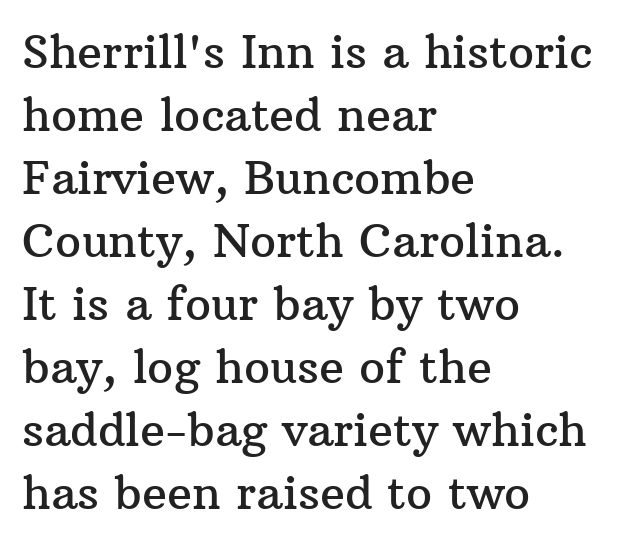
{"serif": "yes", "italic": "no", "width": "normal", "stroke_contrast": "medium", "x_height": "medium", "monospaced": "no", "underline": "no", "align": "left", "line_spacing": "normal", "line_spacing_ratio": 1.37, "letter_spacing": "normal", "letter_spacing_em": 0.0, "glyph_px": 46}
